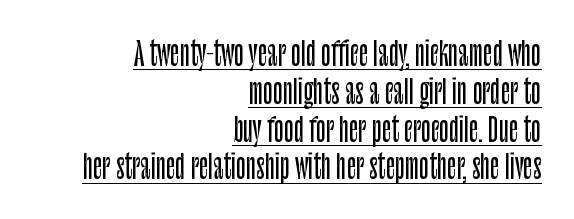
{"serif": "no", "italic": "no", "width": "condensed", "stroke_contrast": "low", "x_height": "large", "monospaced": "no", "underline": "yes", "align": "right", "line_spacing_ratio": 1.18, "letter_spacing": "normal", "letter_spacing_em": 0.0, "glyph_px": 32}
